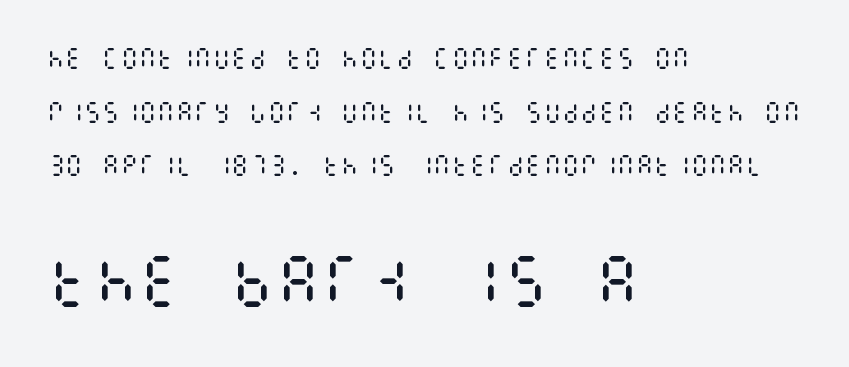
Vertical stems look standard width or narrower in stroke. All the whitespace from short lines collects on the right. Note: smaller setting up top, larger setting below. The font's upright variant was chosen for this text. This sample uses plain, unmodified letter spacing. Underline: absent.
